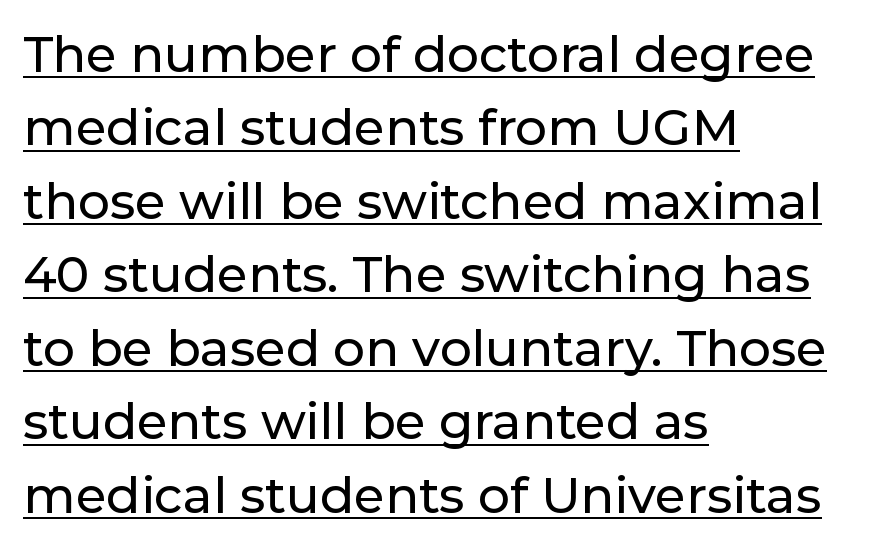
Leading: standard. Every word sits above its own underline. These lines stack with their left ends in a neat column. Rendered with straight, roman letterforms. Glyph-to-glyph distance matches everyday printed text. Varying glyph widths throughout — classic text-font behaviour.
